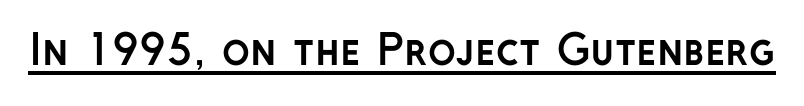
These characters rest on top of a visible drawn line. In terms of letterspacing, this is plain default setting. On the weight axis this lands at bold, roughly 700. Think of a printed novel: that variable character pitch is what you see here. Typographically, this falls in the sans-serif category.
